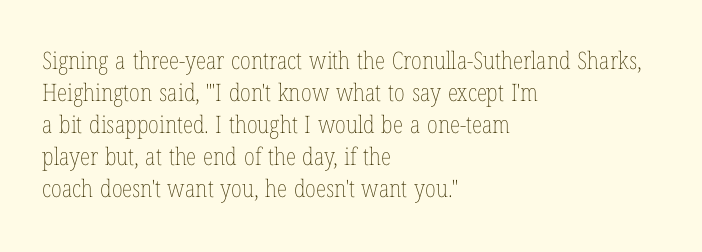
The image shows 24 px text type, upright; set left-aligned, normal line spacing (1.33x), normal letter spacing, not underlined.
